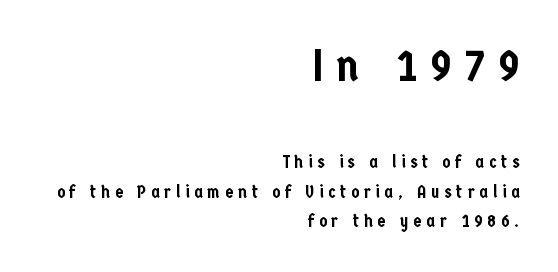
{"serif": "no", "italic": "no", "width": "condensed", "stroke_contrast": "low", "x_height": "medium", "monospaced": "no", "underline": "no", "align": "right", "line_spacing": "normal", "line_spacing_ratio": 1.64, "letter_spacing": "wide", "letter_spacing_em": 0.27, "larger_block": "first", "size_ratio": 2.56, "glyph_px": 46}
